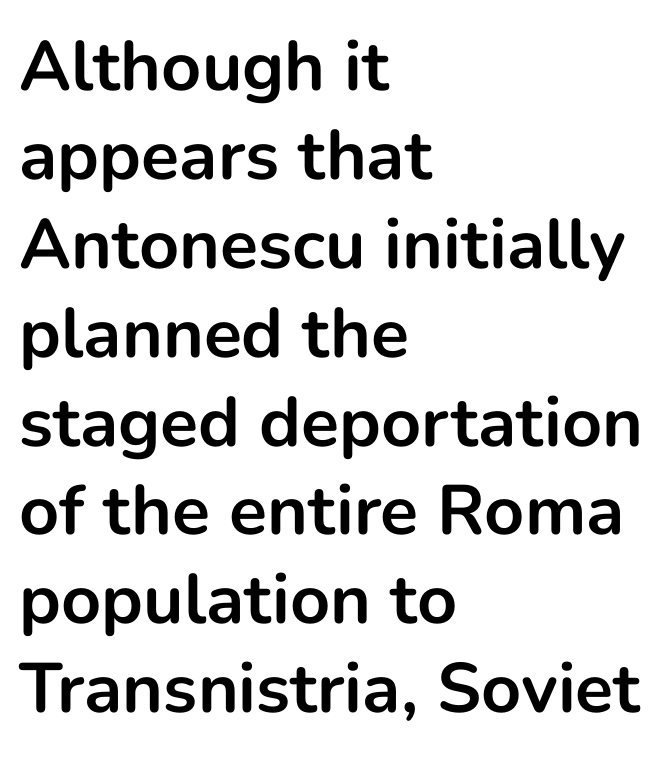
The image shows 70 px bold sans-serif type, upright; set left-aligned, normal line spacing (1.27x), normal letter spacing, not underlined; low stroke contrast and a medium x-height.
